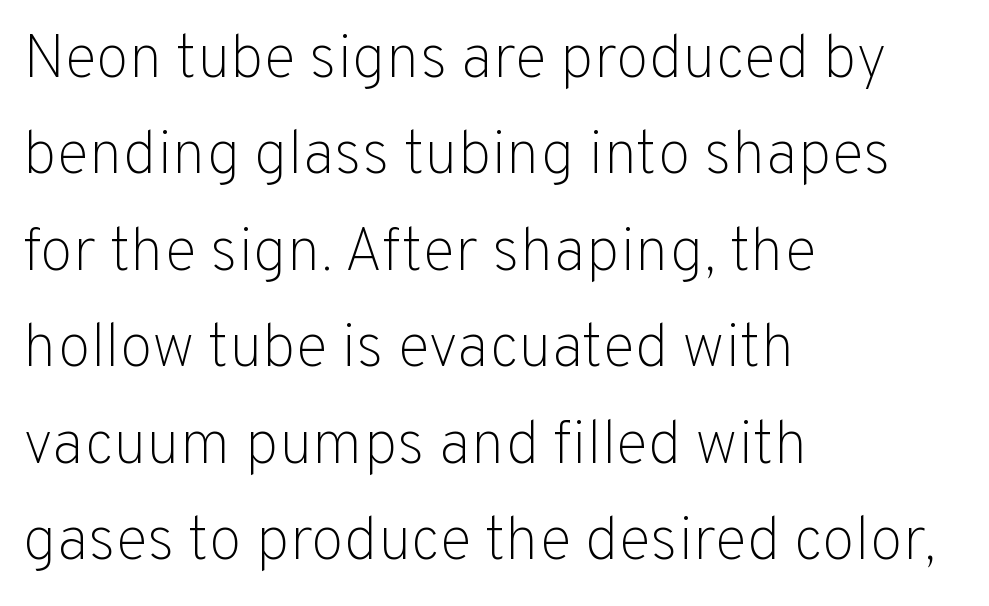
The image shows 61 px light sans-serif type, upright; set left-aligned, normal line spacing (1.58x), normal letter spacing, not underlined; low stroke contrast and a medium x-height.
